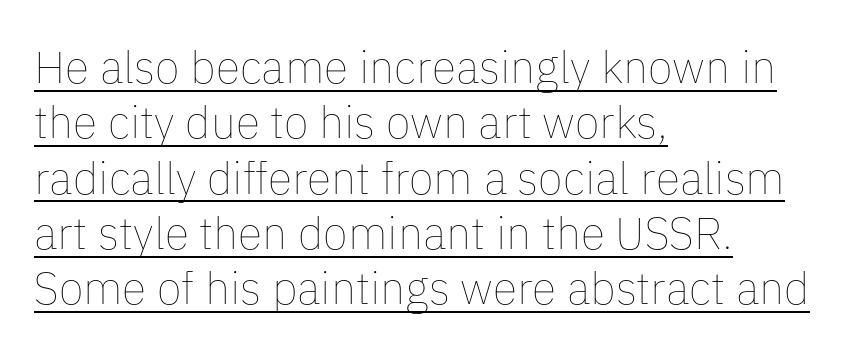
Q: Is the text bold? A: No.
Q: Is the text italic (slanted)? A: No, it is upright.
Q: Is the text underlined? A: Yes.
Q: How is the paragraph aligned? A: Left-aligned.
Q: Is the spacing between letters normal or unusually wide? A: Normal.
Q: Width (condensed, normal, or wide)? A: Normal.
Q: Stroke contrast? A: Low.
Q: x-height? A: Medium.
Q: Monospaced? A: No.
